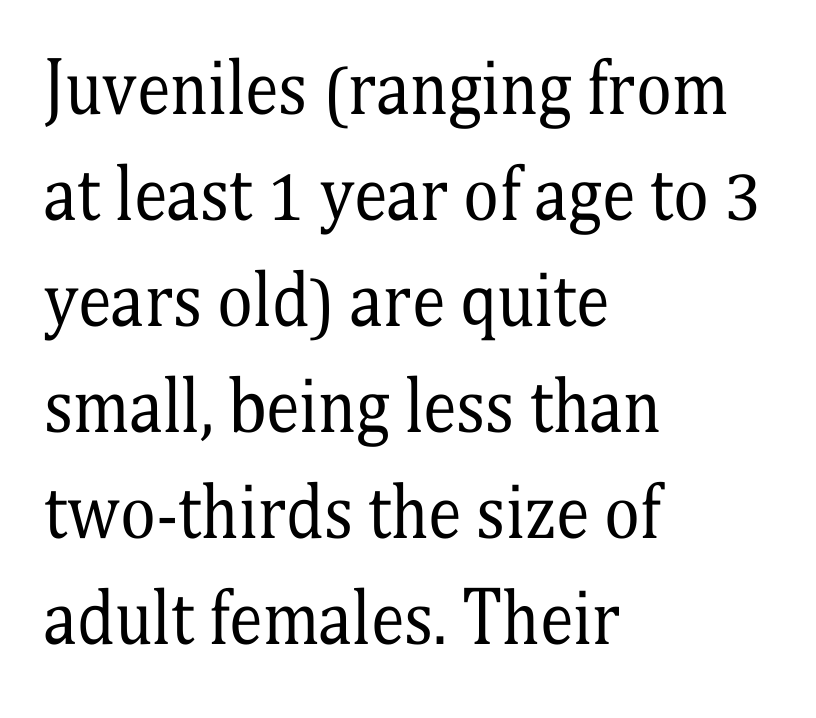
The image shows 68 px regular-weight, condensed serif type, upright; set left-aligned, normal line spacing (1.56x), normal letter spacing, not underlined; medium stroke contrast and a medium x-height.
